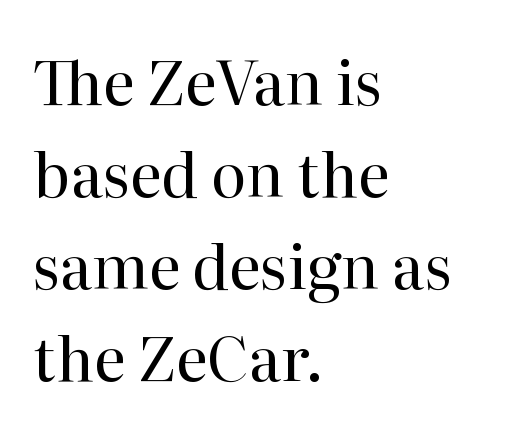
{"serif": "yes", "italic": "no", "bold": "no", "weight": "regular", "width": "normal", "stroke_contrast": "high", "x_height": "medium", "monospaced": "no", "underline": "no", "align": "left", "line_spacing": "normal", "line_spacing_ratio": 1.51, "letter_spacing": "normal", "letter_spacing_em": 0.0, "glyph_px": 61}
